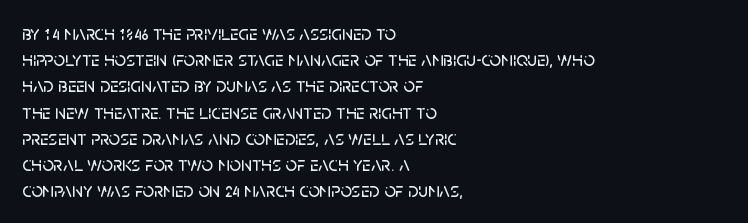
Rows of type keep a routine distance in the vertical direction. Designer's note — italics off, roman on. These lines stack with their left ends in a neat column. You could call the tracking neutral — neither tight nor loose. Each row of text sits above clean, open space.
